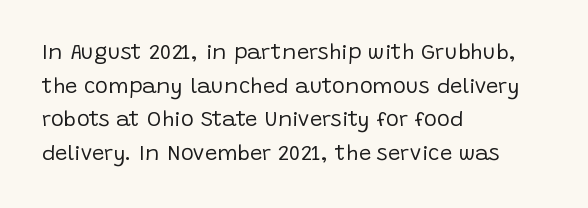
Unbolded letterforms with no extra heft. The letterforms sit shoulder to shoulder at normal distance. Line spacing here is normal. Glance below the letters and you will spot only blank space. Visually the block forms a straight wall on the left and a jagged coastline on the right.
